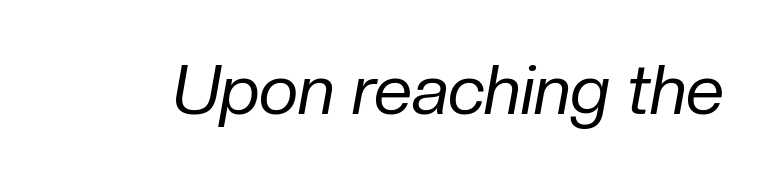
Q: Is the text bold? A: No.
Q: Is the text italic (slanted)? A: Yes, it leans right by about 10 degrees.
Q: Is the text underlined? A: No.
Q: Is the spacing between letters normal or unusually wide? A: Normal.
Q: Width (condensed, normal, or wide)? A: Normal.
Q: Stroke contrast? A: Low.
Q: x-height? A: Medium.
Q: Monospaced? A: No.
